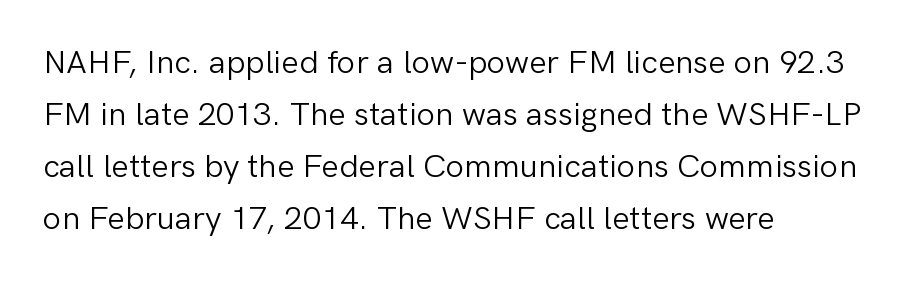
Italic: no, the glyphs are upright roman. Nope, no serifs anywhere on these letters. The area under the type is left untouched. Baseline-to-baseline distance is the conventional proportion of letter height. The paragraph shown leans on its left margin. Here the designer chose a conventional face with non-uniform glyph widths.
